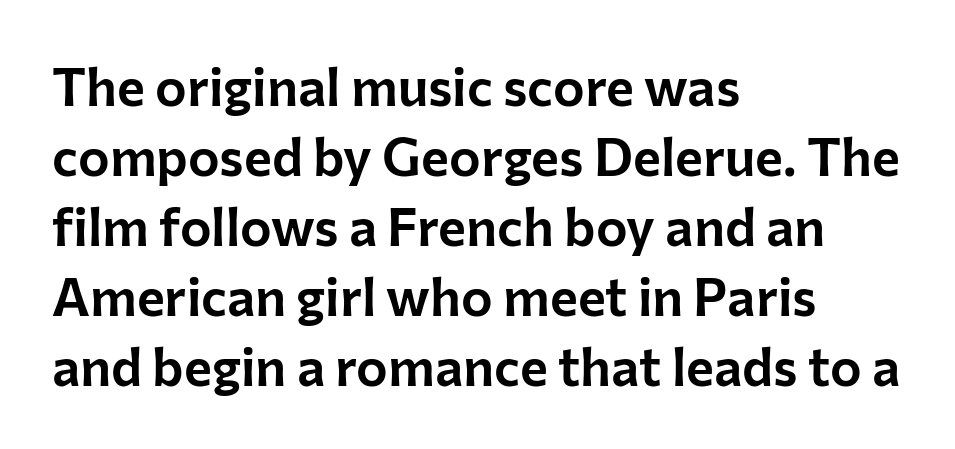
{"serif": "no", "italic": "no", "width": "normal", "stroke_contrast": "low", "x_height": "medium", "monospaced": "no", "underline": "no", "align": "left", "line_spacing": "normal", "line_spacing_ratio": 1.32, "letter_spacing": "normal", "letter_spacing_em": 0.0, "glyph_px": 53}
